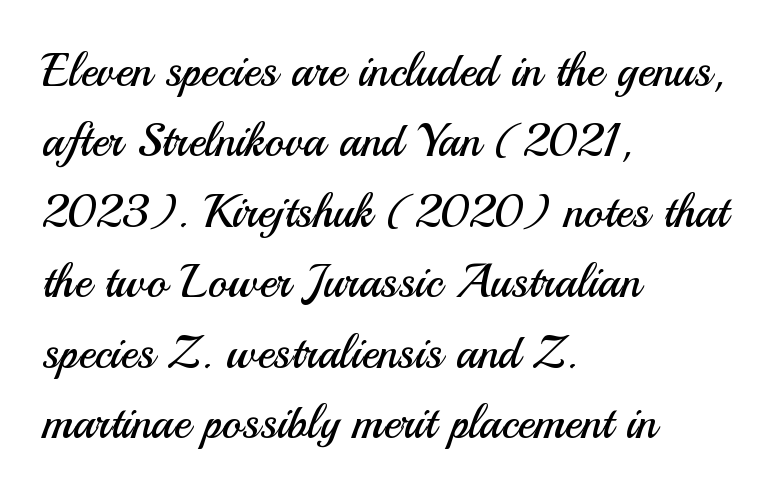
Q: Is the text bold? A: No.
Q: Is the text italic (slanted)? A: Yes.
Q: Is the typeface a serif or a sans-serif typeface? A: Sans-serif.
Q: Is the text underlined? A: No.
Q: How is the paragraph aligned? A: Left-aligned.
Q: Is the spacing between letters normal or unusually wide? A: Normal.
Q: Is the spacing between lines tight, normal or loose? A: Normal.
Q: Width (condensed, normal, or wide)? A: Normal.
Q: Stroke contrast? A: Medium.
Q: x-height? A: Small.
Q: Monospaced? A: No.
